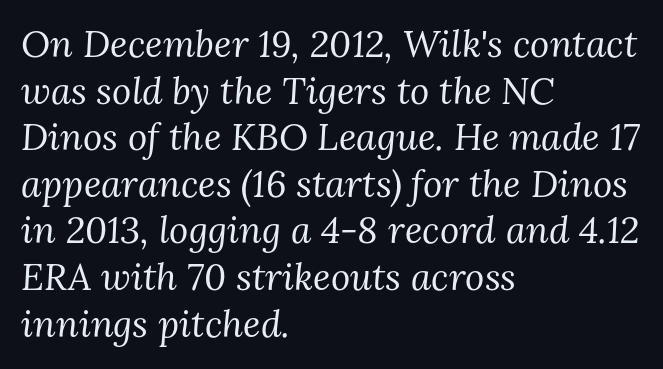
{"serif": "yes", "italic": "yes", "lean": "right", "slant_degrees": 3, "bold": "no", "weight": "regular", "width": "normal", "stroke_contrast": "medium", "x_height": "medium", "monospaced": "no", "underline": "no", "align": "left", "line_spacing": "normal", "line_spacing_ratio": 1.26, "letter_spacing": "normal", "letter_spacing_em": 0.0, "glyph_px": 37}
